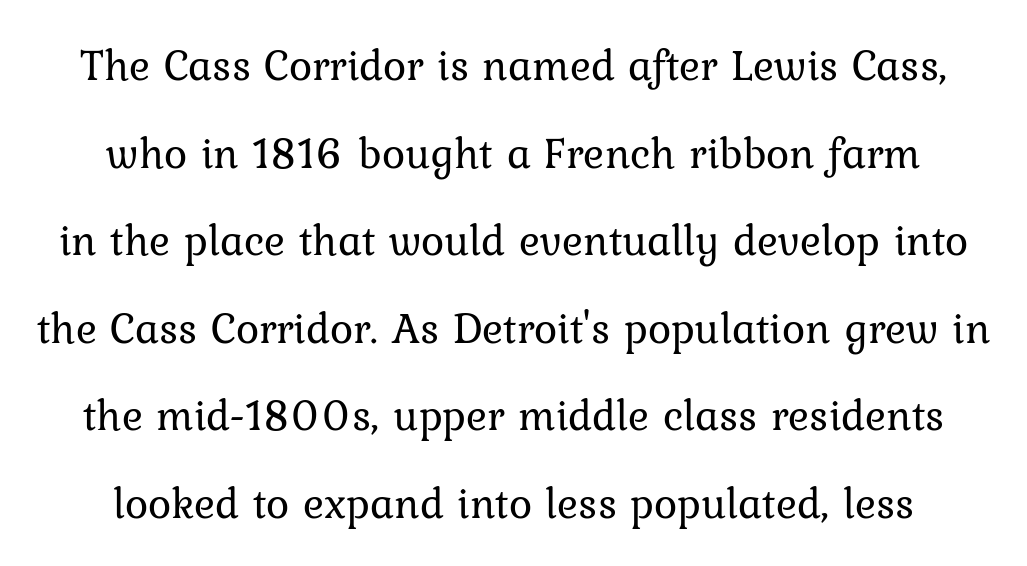
Vertical strokes here are truly vertical. The font family rendered here belongs to the serif group. Layout note: lines centered. Unmarked baselines from the first word to the last.
